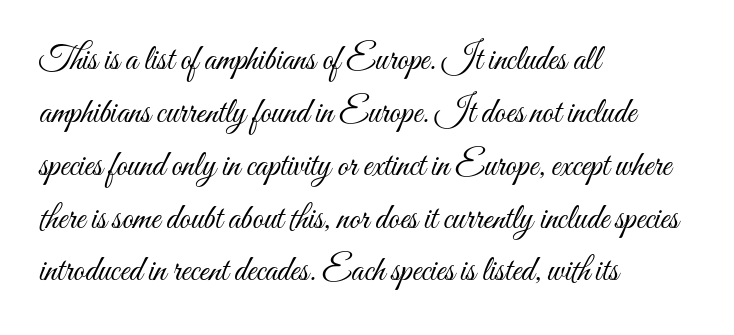
The passage shown is typed in a proportional face where columns would drift. Tracking value appears to be zero — textbook default spacing. Each line starts at the same left margin while the right side varies. Glance below the letters and you will spot only blank space. This block has exactly the height ordinary leading produces. Summary of weight: not heavy and not bold.
